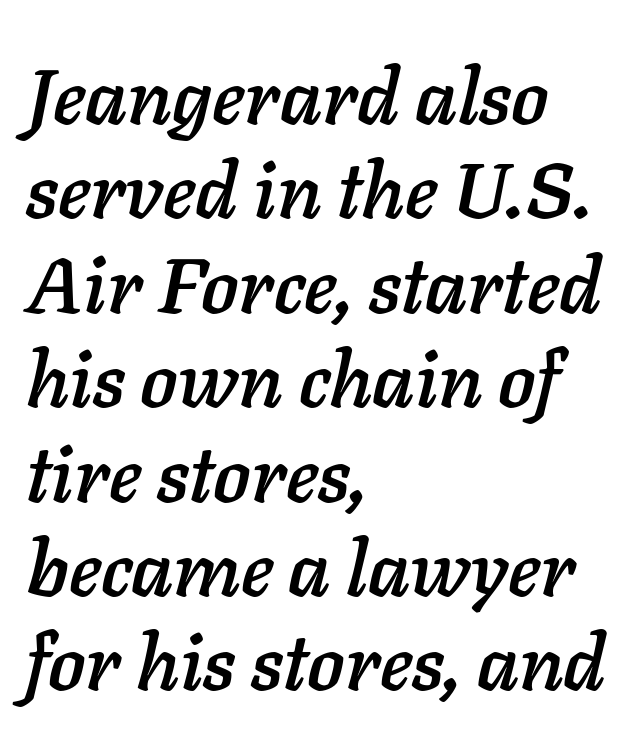
The image shows 78 px text type, italic (leaning right); set left-aligned, line spacing 1.21x, normal letter spacing, not underlined; low stroke contrast and a medium x-height.
